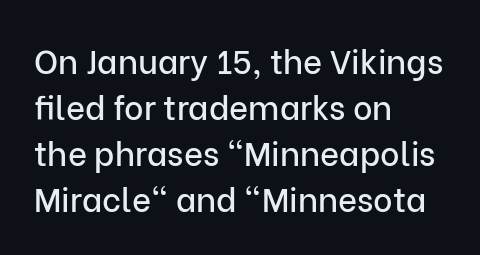
Q: Is the text italic (slanted)? A: No, it is upright.
Q: Is the typeface a serif or a sans-serif typeface? A: Sans-serif.
Q: Is the text underlined? A: No.
Q: How is the paragraph aligned? A: Left-aligned.
Q: Is the spacing between letters normal or unusually wide? A: Normal.
Q: Is the spacing between lines tight, normal or loose? A: Normal.
Q: Width (condensed, normal, or wide)? A: Normal.
Q: Stroke contrast? A: Low.
Q: x-height? A: Medium.
Q: Monospaced? A: No.
